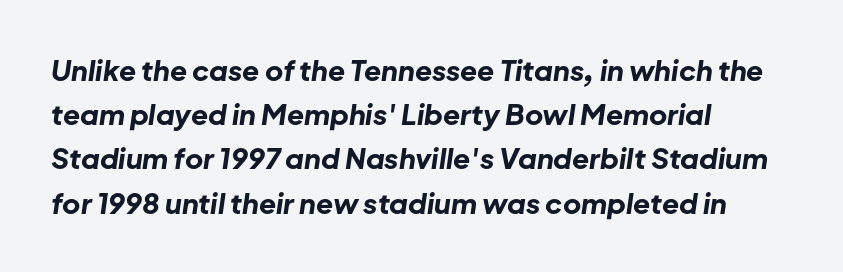
The space between consecutive lines is moderate. Glyph-to-glyph distance matches everyday printed text. The zone under the glyphs is completely vacant. A typesetter would call this proportional, since set widths differ per character.
